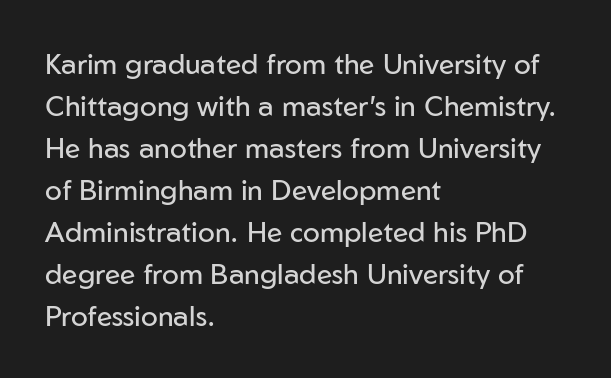
{"serif": "no", "italic": "no", "bold": "no", "weight": "regular", "width": "normal", "stroke_contrast": "low", "x_height": "medium", "monospaced": "no", "underline": "no", "align": "left", "line_spacing": "normal", "line_spacing_ratio": 1.5, "letter_spacing": "normal", "letter_spacing_em": 0.0, "glyph_px": 28}
